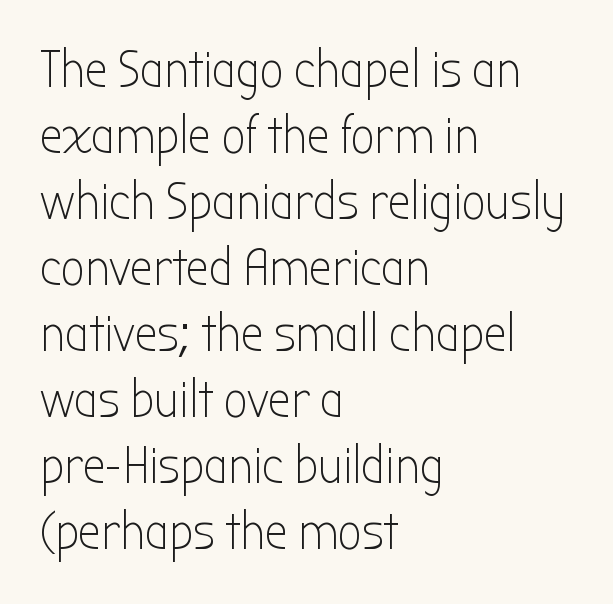
Q: Is the text bold? A: No.
Q: Is the text italic (slanted)? A: No, it is upright.
Q: Is the typeface a serif or a sans-serif typeface? A: Sans-serif.
Q: Is the text underlined? A: No.
Q: How is the paragraph aligned? A: Left-aligned.
Q: Is the spacing between letters normal or unusually wide? A: Normal.
Q: Is the spacing between lines tight, normal or loose? A: Normal.
Q: Width (condensed, normal, or wide)? A: Condensed.
Q: Stroke contrast? A: Low.
Q: x-height? A: Medium.
Q: Monospaced? A: No.
